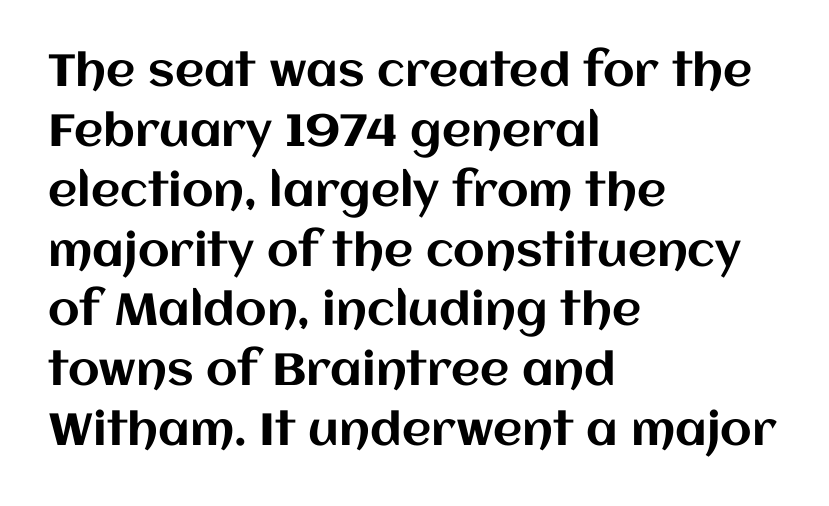
The image shows 45 px text type, upright; set left-aligned, normal line spacing (1.33x), normal letter spacing, not underlined; medium stroke contrast and a large x-height.
